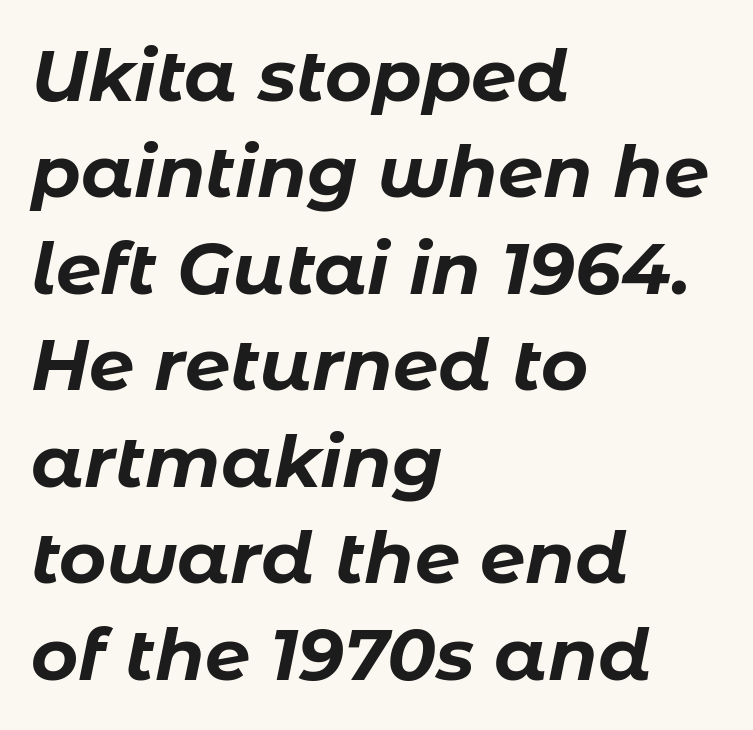
{"italic": "yes", "lean": "right", "slant_degrees": 11, "bold": "yes", "weight": "bold", "width": "normal", "stroke_contrast": "low", "x_height": "medium", "monospaced": "no", "underline": "no", "align": "left", "line_spacing": "normal", "line_spacing_ratio": 1.34, "letter_spacing": "normal", "letter_spacing_em": 0.0, "glyph_px": 72}
